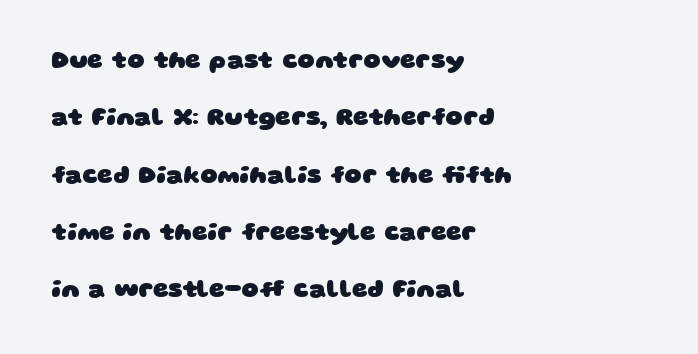
Q: Is the text bold? A: Yes.
Q: Is the text underlined? A: No.
Q: How is the paragraph aligned? A: Left-aligned.
Q: Is the spacing between letters normal or unusually wide? A: Normal.
Q: Is the spacing between lines tight, normal or loose? A: Loose.
